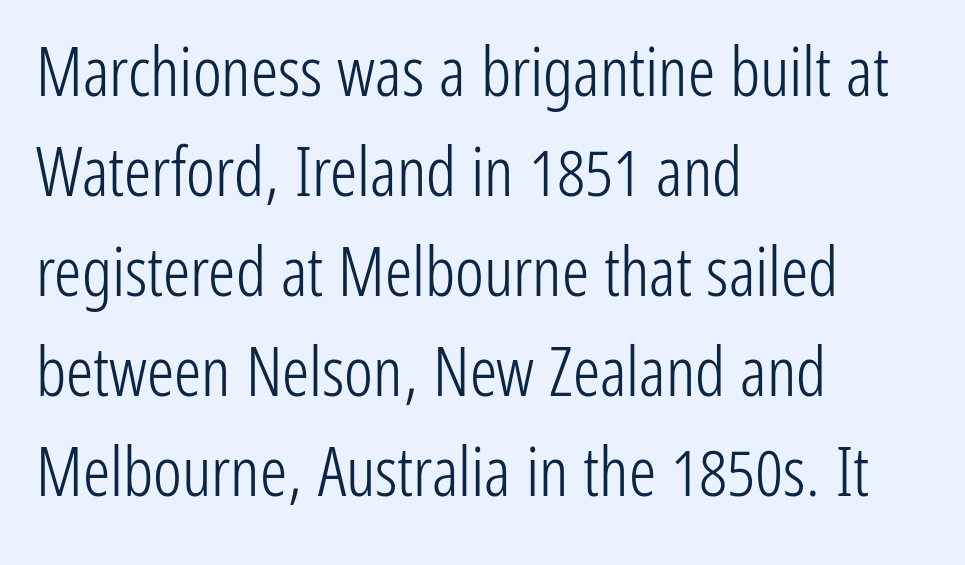
The image shows 68 px light, condensed sans-serif type, upright; set left-aligned, normal line spacing (1.47x), normal letter spacing, not underlined; low stroke contrast and a medium x-height.
